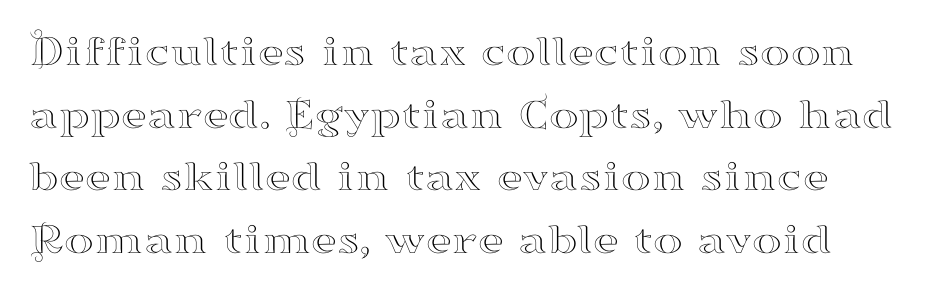
The image shows 45 px wide serif type, upright; set normal line spacing (1.39x), normal letter spacing, not underlined; high stroke contrast and a small x-height.
